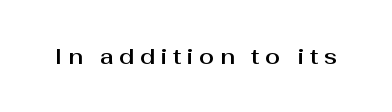
Clear beneath every line of the passage. Nope, not italic — everything's standing straight. Tracking value appears strongly positive — letters spread wide.
